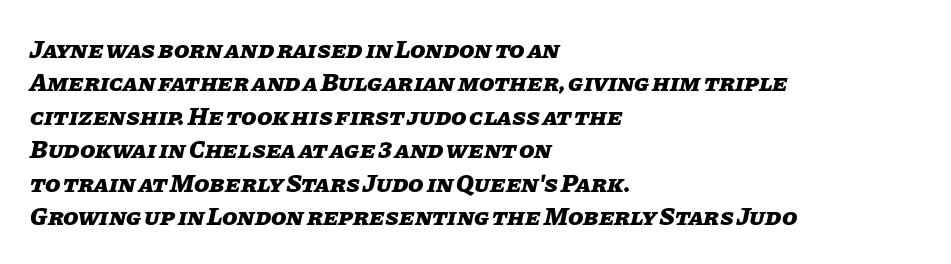
Q: Is the text bold? A: Yes.
Q: Is the text italic (slanted)? A: Yes, it leans right by about 11 degrees.
Q: Is the text underlined? A: No.
Q: How is the paragraph aligned? A: Left-aligned.
Q: Is the spacing between letters normal or unusually wide? A: Normal.
Q: Is the spacing between lines tight, normal or loose? A: Normal.
